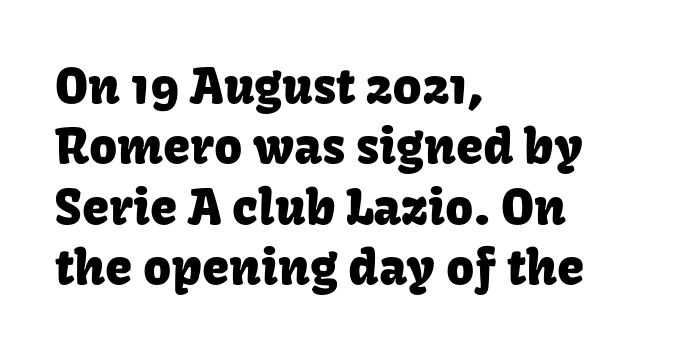
The image shows 49 px sans-serif type, upright; set left-aligned, line spacing 1.23x, normal letter spacing, not underlined; low stroke contrast and a medium x-height.
